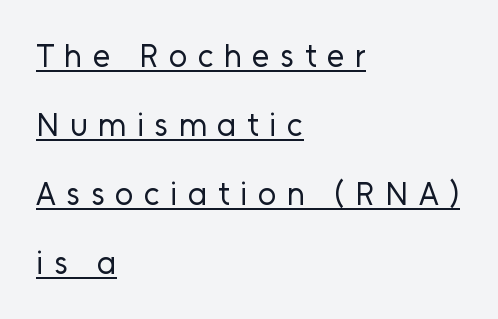
{"serif": "no", "italic": "no", "bold": "no", "weight": "regular", "width": "normal", "stroke_contrast": "low", "x_height": "medium", "monospaced": "no", "underline": "yes", "align": "left", "line_spacing": "loose", "line_spacing_ratio": 2.16, "letter_spacing": "wide", "letter_spacing_em": 0.33, "glyph_px": 32}
